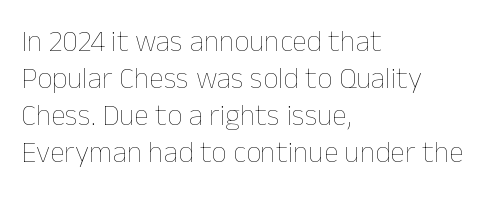
Only glyphs here, with clear space below each row. Here the glyphs are tracked normally, forming tight word shapes. Nope, not italic — everything's standing straight. Teacher's note: observe the even left margin — that is flush-left alignment.
